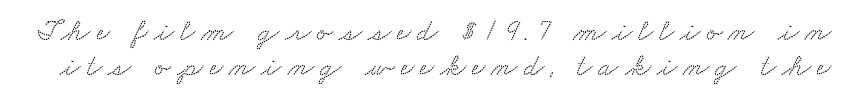
{"width": "wide", "stroke_contrast": "low", "x_height": "small", "monospaced": "no", "underline": "no", "line_spacing_ratio": 1.17, "letter_spacing": "wide", "letter_spacing_em": 0.2, "glyph_px": 30}
